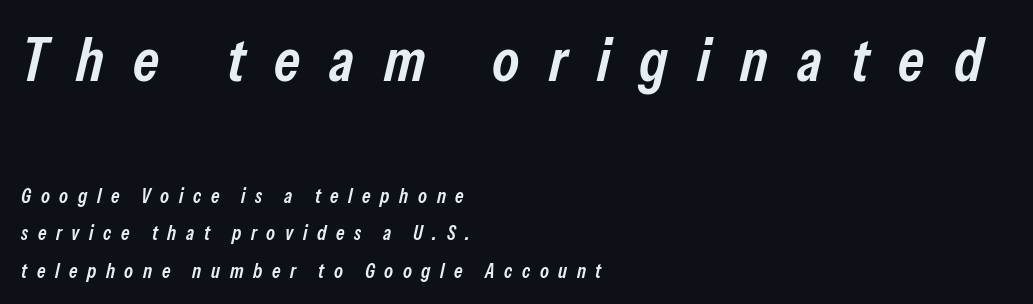
Does extra space separate the letters? Yes, quite a lot of it. The paragraph has a hard left edge and a soft right edge. The characters look somewhat weighty, a semibold short of true bold. A typesetter would call this proportional, since set widths differ per character.
